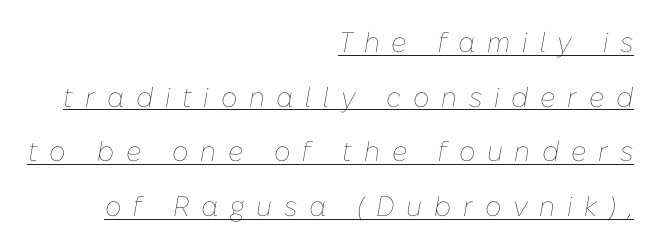
{"italic": "yes", "lean": "right", "slant_degrees": 10, "bold": "no", "weight": "thin", "width": "normal", "stroke_contrast": "low", "x_height": "medium", "monospaced": "no", "underline": "yes", "align": "right", "line_spacing": "loose", "line_spacing_ratio": 1.95, "letter_spacing": "wide", "letter_spacing_em": 0.42, "glyph_px": 28}
